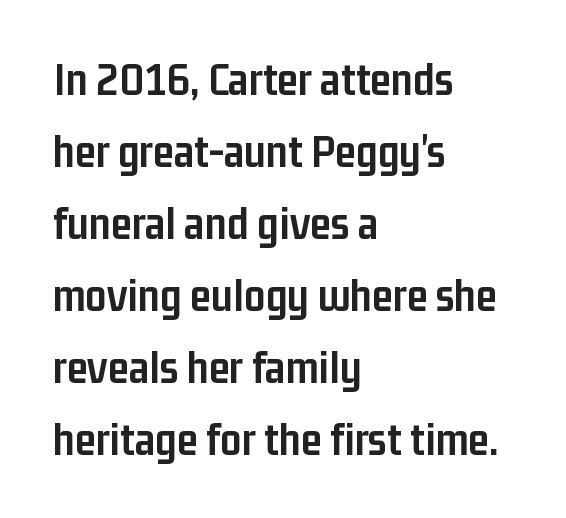
Q: Is the text bold? A: Yes.
Q: Is the text italic (slanted)? A: No, it is upright.
Q: Is the typeface a serif or a sans-serif typeface? A: Sans-serif.
Q: Is the text underlined? A: No.
Q: How is the paragraph aligned? A: Left-aligned.
Q: Is the spacing between letters normal or unusually wide? A: Normal.
Q: Is the spacing between lines tight, normal or loose? A: Normal.
Q: Width (condensed, normal, or wide)? A: Condensed.
Q: Stroke contrast? A: Low.
Q: x-height? A: Medium.
Q: Monospaced? A: No.
